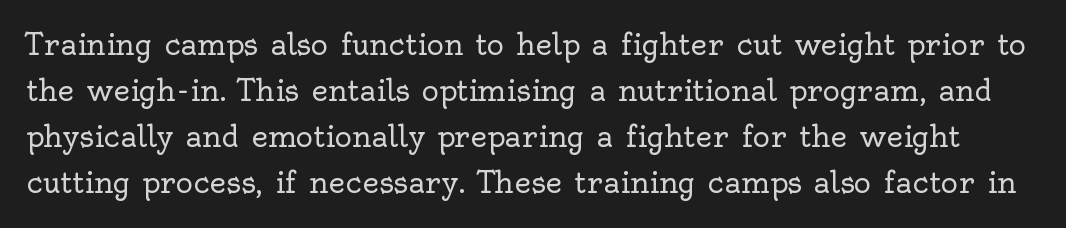
Q: Is the text bold? A: No.
Q: Is the text italic (slanted)? A: No, it is upright.
Q: Is the typeface a serif or a sans-serif typeface? A: Serif.
Q: Is the text underlined? A: No.
Q: Is the spacing between letters normal or unusually wide? A: Normal.
Q: Is the spacing between lines tight, normal or loose? A: Normal.
Q: Width (condensed, normal, or wide)? A: Normal.
Q: x-height? A: Small.
Q: Monospaced? A: No.
